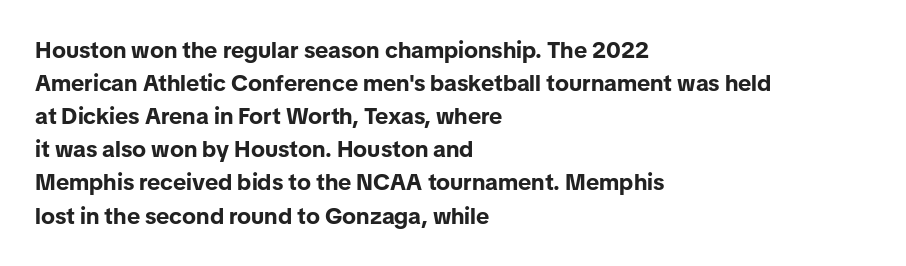
{"italic": "no", "bold": "yes", "underline": "no", "align": "left", "line_spacing": "normal", "line_spacing_ratio": 1.44, "letter_spacing": "normal", "letter_spacing_em": 0.0, "glyph_px": 23}
